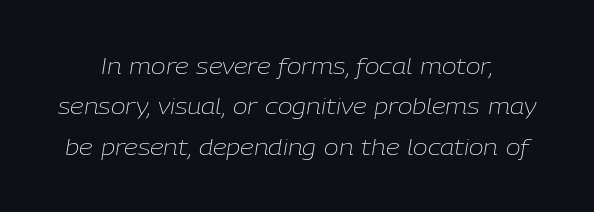
Words appear dense and cohesive because spacing is normal. Think standard paragraph weight, or any step lighter than that. Check the space under the baseline: it is left empty. Style check: oblique.
